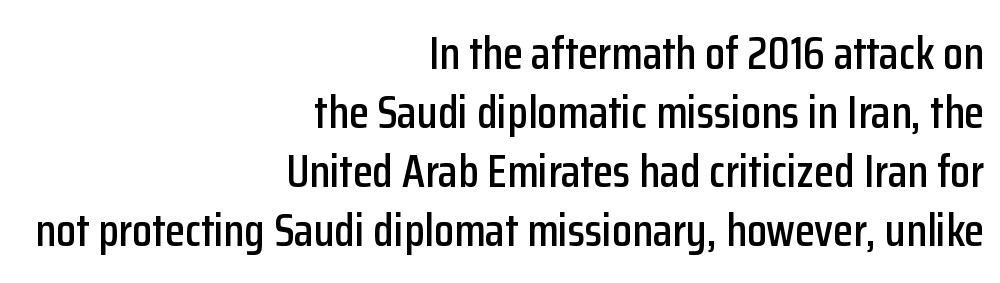
Q: Is the text italic (slanted)? A: No, it is upright.
Q: Is the typeface a serif or a sans-serif typeface? A: Sans-serif.
Q: Is the text underlined? A: No.
Q: How is the paragraph aligned? A: Right-aligned.
Q: Is the spacing between letters normal or unusually wide? A: Normal.
Q: Is the spacing between lines tight, normal or loose? A: Normal.
Q: Width (condensed, normal, or wide)? A: Condensed.
Q: Stroke contrast? A: Low.
Q: x-height? A: Medium.
Q: Monospaced? A: No.
